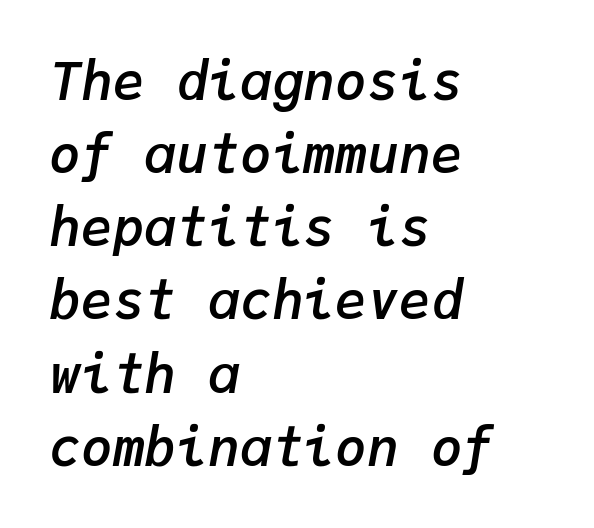
Q: Is the text bold? A: Semi-bold.
Q: Is the text italic (slanted)? A: Yes, it leans right by about 9 degrees.
Q: Is the text underlined? A: No.
Q: How is the paragraph aligned? A: Left-aligned.
Q: Is the spacing between letters normal or unusually wide? A: Normal.
Q: Is the spacing between lines tight, normal or loose? A: Normal.
Q: Width (condensed, normal, or wide)? A: Normal.
Q: Stroke contrast? A: Low.
Q: x-height? A: Medium.
Q: Monospaced? A: Yes.
